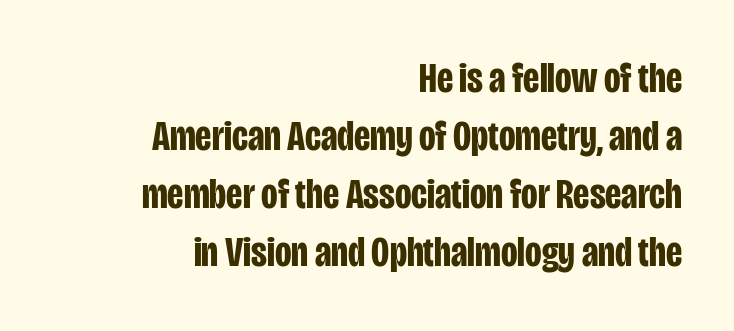
Q: Is the text bold? A: Yes.
Q: Is the text italic (slanted)? A: No, it is upright.
Q: Is the typeface a serif or a sans-serif typeface? A: Sans-serif.
Q: Is the text underlined? A: No.
Q: How is the paragraph aligned? A: Right-aligned.
Q: Is the spacing between letters normal or unusually wide? A: Normal.
Q: Is the spacing between lines tight, normal or loose? A: Normal.
Q: Width (condensed, normal, or wide)? A: Condensed.
Q: Stroke contrast? A: Low.
Q: x-height? A: Large.
Q: Monospaced? A: No.
